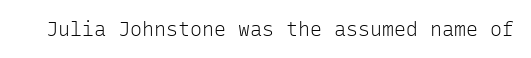
The image shows 20 px text type, upright; set normal letter spacing, not underlined.
